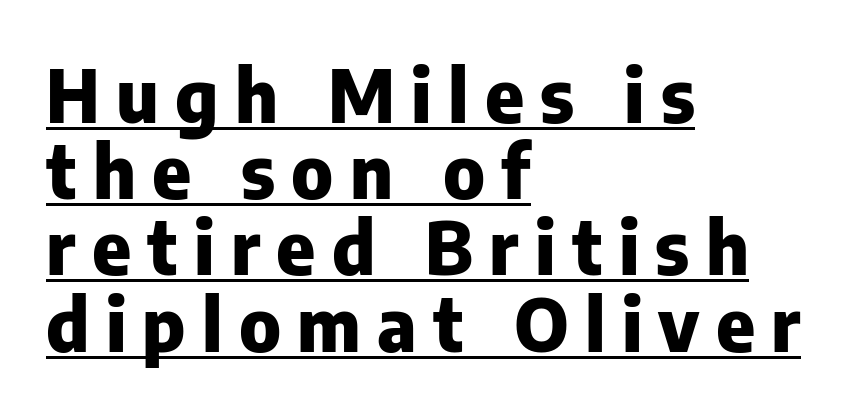
{"serif": "no", "italic": "no", "bold": "yes", "weight": "heavy", "width": "normal", "stroke_contrast": "low", "x_height": "medium", "monospaced": "no", "underline": "yes", "align": "left", "line_spacing": "tight", "line_spacing_ratio": 1.03, "letter_spacing": "wide", "letter_spacing_em": 0.22, "glyph_px": 74}
